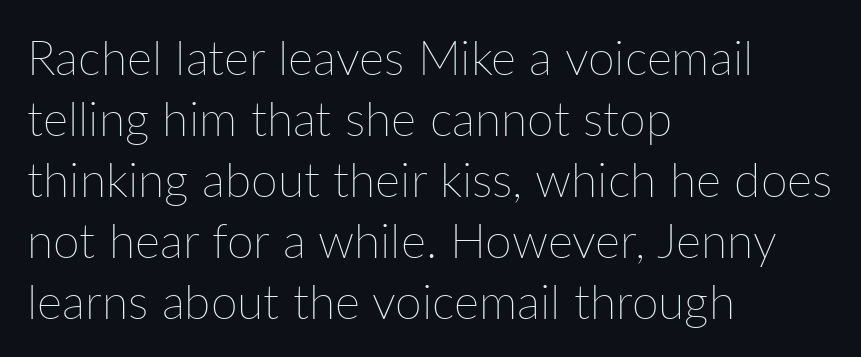
The image shows 48 px thin type, upright; set left-aligned, normal line spacing (1.27x), normal letter spacing, not underlined; low stroke contrast and a medium x-height.
